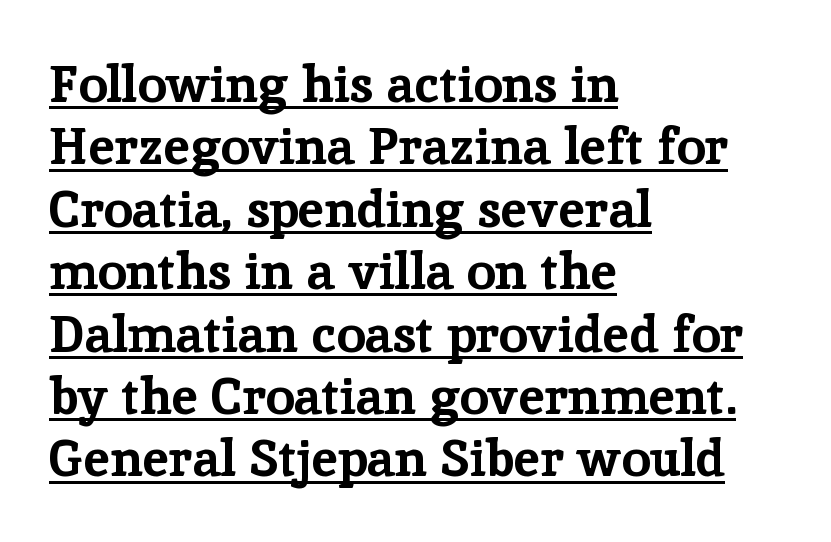
A baseline rule has been typeset under these characters. This sample has the flowing, uneven cadence of proportional lettering. The rendering keeps characters at their native spacing. The passage shown is emphatically bold. Is the block centered? No — it sits flush against the left margin.
